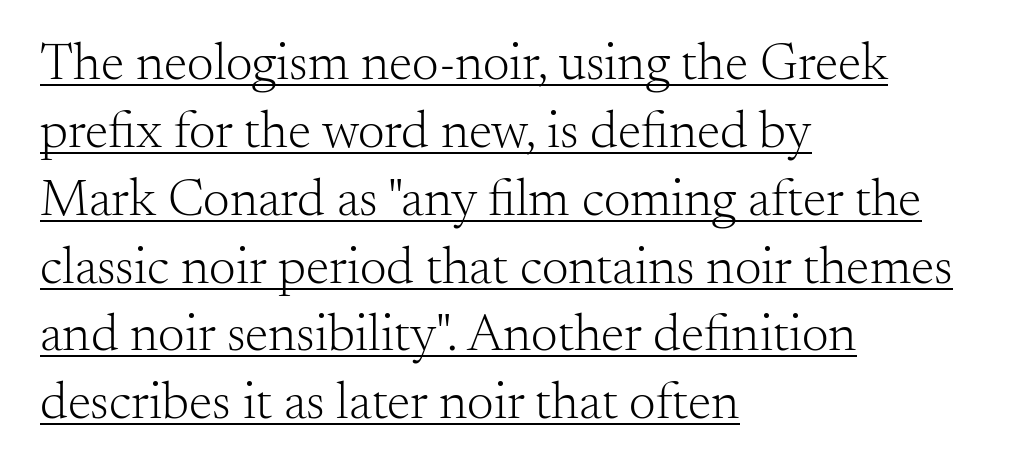
Q: Is the text bold? A: No.
Q: Is the text italic (slanted)? A: No, it is upright.
Q: Is the typeface a serif or a sans-serif typeface? A: Serif.
Q: Is the text underlined? A: Yes.
Q: How is the paragraph aligned? A: Left-aligned.
Q: Is the spacing between letters normal or unusually wide? A: Normal.
Q: Is the spacing between lines tight, normal or loose? A: Normal.
Q: Width (condensed, normal, or wide)? A: Normal.
Q: Stroke contrast? A: Medium.
Q: x-height? A: Small.
Q: Monospaced? A: No.
